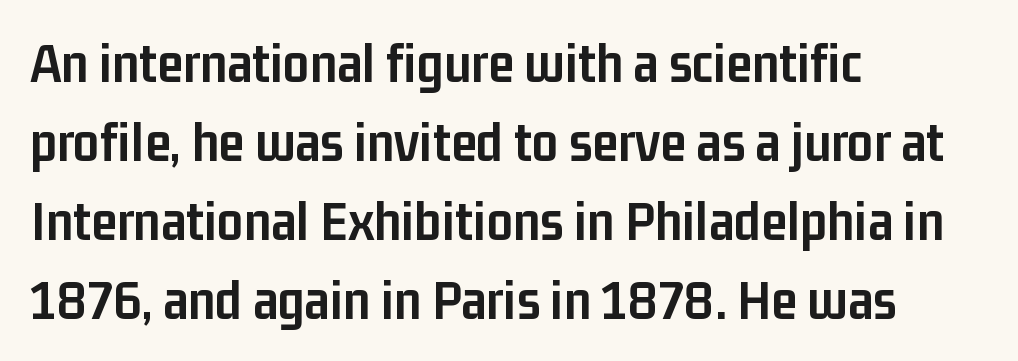
Q: Is the text bold? A: Yes.
Q: Is the text italic (slanted)? A: No, it is upright.
Q: Is the typeface a serif or a sans-serif typeface? A: Sans-serif.
Q: Is the text underlined? A: No.
Q: How is the paragraph aligned? A: Left-aligned.
Q: Is the spacing between letters normal or unusually wide? A: Normal.
Q: Is the spacing between lines tight, normal or loose? A: Normal.
Q: Width (condensed, normal, or wide)? A: Condensed.
Q: Stroke contrast? A: Low.
Q: x-height? A: Medium.
Q: Monospaced? A: No.
